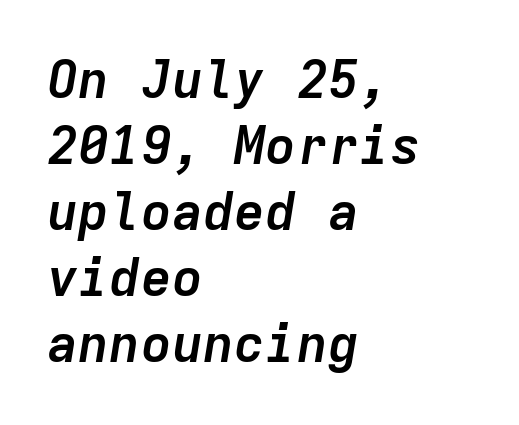
The image shows 52 px semibold type, italic (leaning right), monospaced; set left-aligned, normal line spacing (1.27x), normal letter spacing, not underlined; low stroke contrast and a medium x-height.
